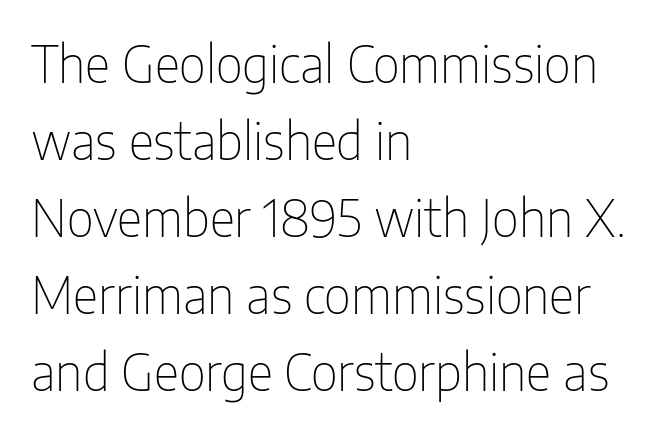
{"serif": "no", "italic": "no", "bold": "no", "weight": "thin", "width": "condensed", "stroke_contrast": "low", "x_height": "medium", "monospaced": "no", "underline": "no", "align": "left", "line_spacing": "normal", "line_spacing_ratio": 1.54, "letter_spacing": "normal", "letter_spacing_em": 0.0, "glyph_px": 50}
